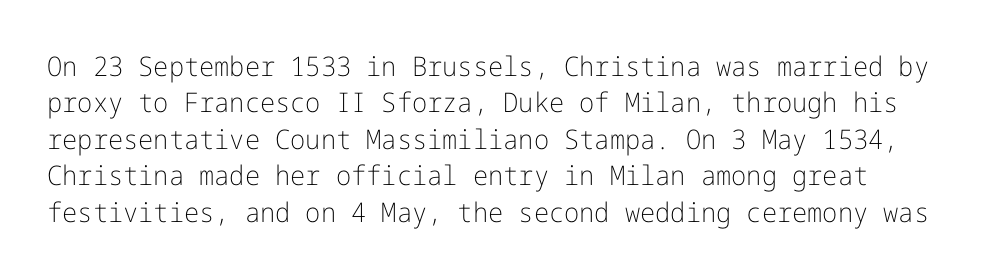
Q: Is the text bold? A: No.
Q: Is the text italic (slanted)? A: No, it is upright.
Q: Is the text underlined? A: No.
Q: Is the spacing between letters normal or unusually wide? A: Normal.
Q: Is the spacing between lines tight, normal or loose? A: Normal.
